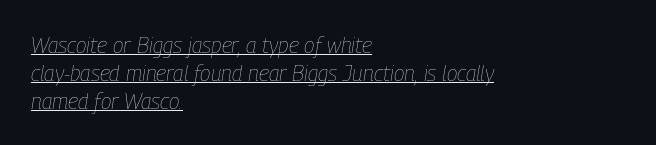
The image shows 22 px text type, italic (leaning right); set left-aligned, normal line spacing (1.27x), normal letter spacing, underlined.
